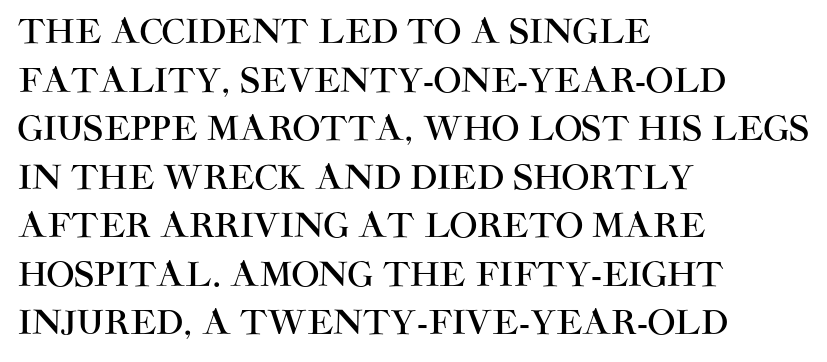
{"serif": "no", "italic": "no", "width": "normal", "stroke_contrast": "high", "x_height": "large", "monospaced": "no", "underline": "no", "align": "left", "line_spacing": "normal", "line_spacing_ratio": 1.47, "letter_spacing": "normal", "letter_spacing_em": 0.0, "glyph_px": 33}
